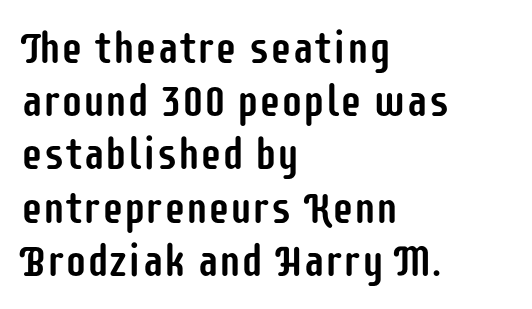
The image shows 44 px condensed sans-serif type, upright; set left-aligned, line spacing 1.21x, normal letter spacing, not underlined; low stroke contrast and a large x-height.
